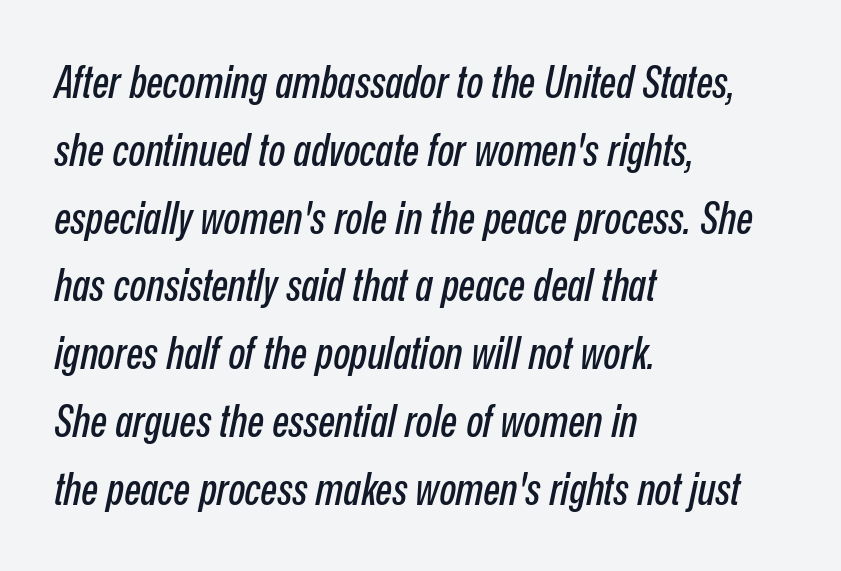
Q: Is the text italic (slanted)? A: Yes, it leans right by about 12 degrees.
Q: Is the text underlined? A: No.
Q: How is the paragraph aligned? A: Left-aligned.
Q: Is the spacing between letters normal or unusually wide? A: Normal.
Q: Is the spacing between lines tight, normal or loose? A: Normal.
Q: Width (condensed, normal, or wide)? A: Condensed.
Q: Stroke contrast? A: Low.
Q: x-height? A: Medium.
Q: Monospaced? A: No.
